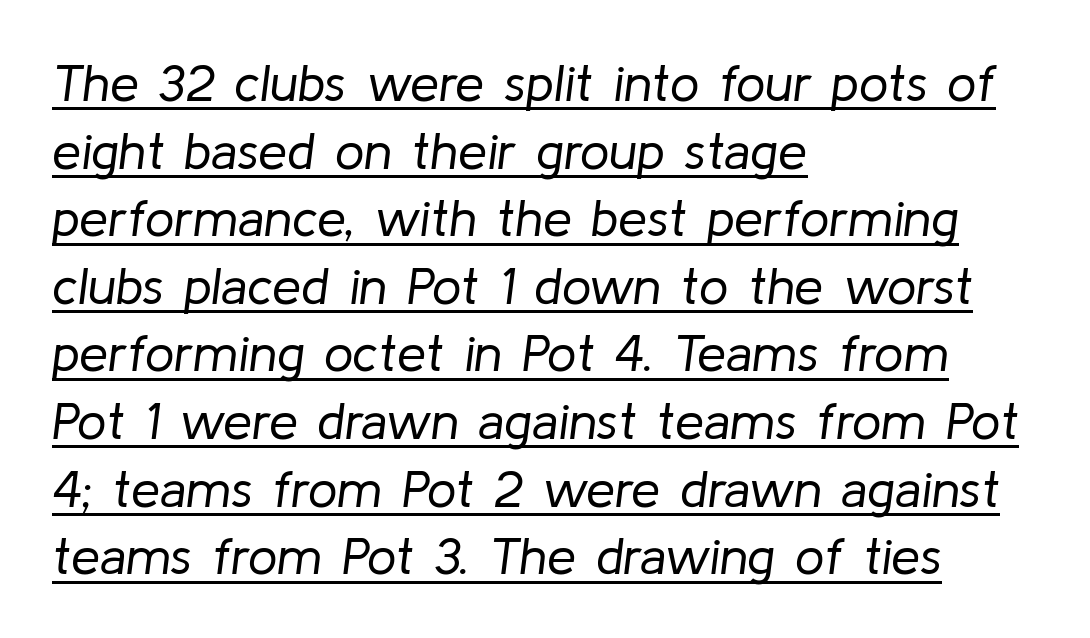
Q: Is the text bold? A: No.
Q: Is the text italic (slanted)? A: Yes, it leans right by about 8 degrees.
Q: Is the text underlined? A: Yes.
Q: How is the paragraph aligned? A: Left-aligned.
Q: Is the spacing between letters normal or unusually wide? A: Normal.
Q: Is the spacing between lines tight, normal or loose? A: Normal.
Q: Width (condensed, normal, or wide)? A: Normal.
Q: Stroke contrast? A: Low.
Q: x-height? A: Medium.
Q: Monospaced? A: No.
